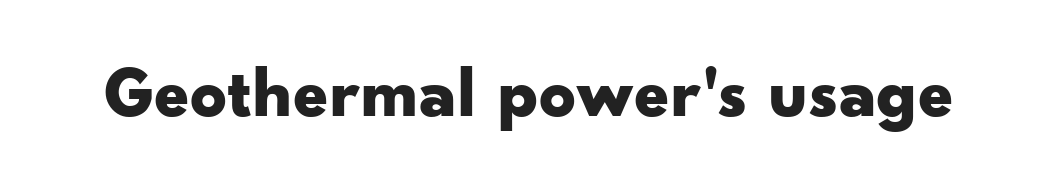
Q: Is the text bold? A: Yes.
Q: Is the text italic (slanted)? A: No, it is upright.
Q: Is the typeface a serif or a sans-serif typeface? A: Sans-serif.
Q: Is the text underlined? A: No.
Q: Is the spacing between letters normal or unusually wide? A: Normal.
Q: Width (condensed, normal, or wide)? A: Wide.
Q: Stroke contrast? A: Low.
Q: x-height? A: Small.
Q: Monospaced? A: No.
